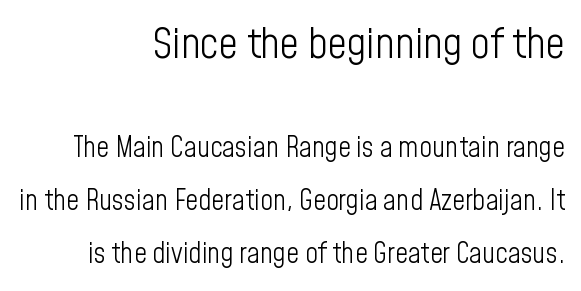
The image shows 42 px light, condensed sans-serif type, upright; set right-aligned, line spacing 1.89x, normal letter spacing, not underlined; the first (top) block is 1.5x larger; low stroke contrast and a medium x-height.
